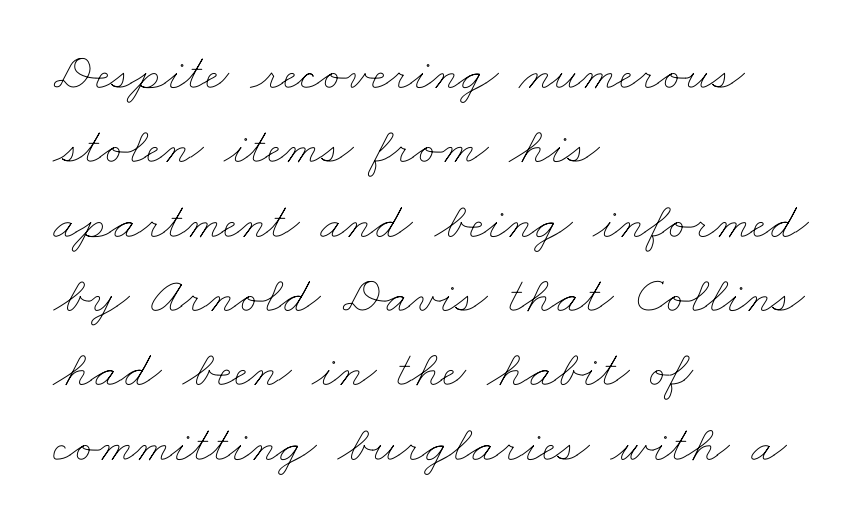
Q: Is the text bold? A: No.
Q: Is the text underlined? A: No.
Q: How is the paragraph aligned? A: Left-aligned.
Q: Is the spacing between letters normal or unusually wide? A: Normal.
Q: Is the spacing between lines tight, normal or loose? A: Normal.
Q: Width (condensed, normal, or wide)? A: Wide.
Q: Stroke contrast? A: Low.
Q: x-height? A: Small.
Q: Monospaced? A: No.
